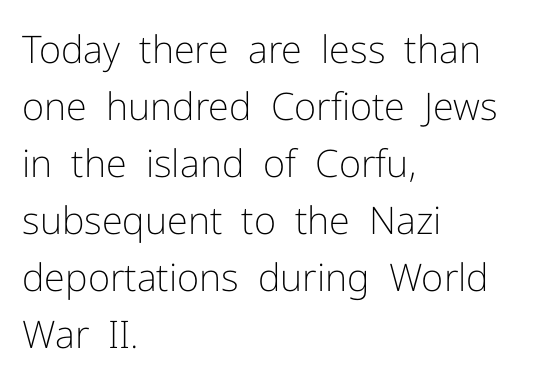
{"serif": "no", "italic": "no", "bold": "no", "weight": "light", "width": "normal", "stroke_contrast": "low", "x_height": "medium", "monospaced": "no", "underline": "no", "align": "left", "line_spacing": "normal", "line_spacing_ratio": 1.5, "letter_spacing": "normal", "letter_spacing_em": 0.0, "glyph_px": 38}
